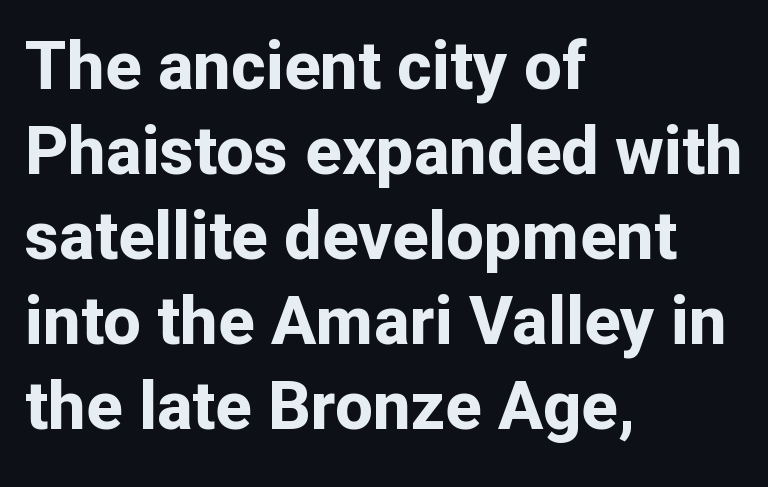
Q: Is the text bold? A: Yes.
Q: Is the text italic (slanted)? A: No, it is upright.
Q: Is the typeface a serif or a sans-serif typeface? A: Sans-serif.
Q: Is the text underlined? A: No.
Q: How is the paragraph aligned? A: Left-aligned.
Q: Is the spacing between letters normal or unusually wide? A: Normal.
Q: Is the spacing between lines tight, normal or loose? A: Normal.
Q: Width (condensed, normal, or wide)? A: Normal.
Q: Stroke contrast? A: Low.
Q: x-height? A: Medium.
Q: Monospaced? A: No.
